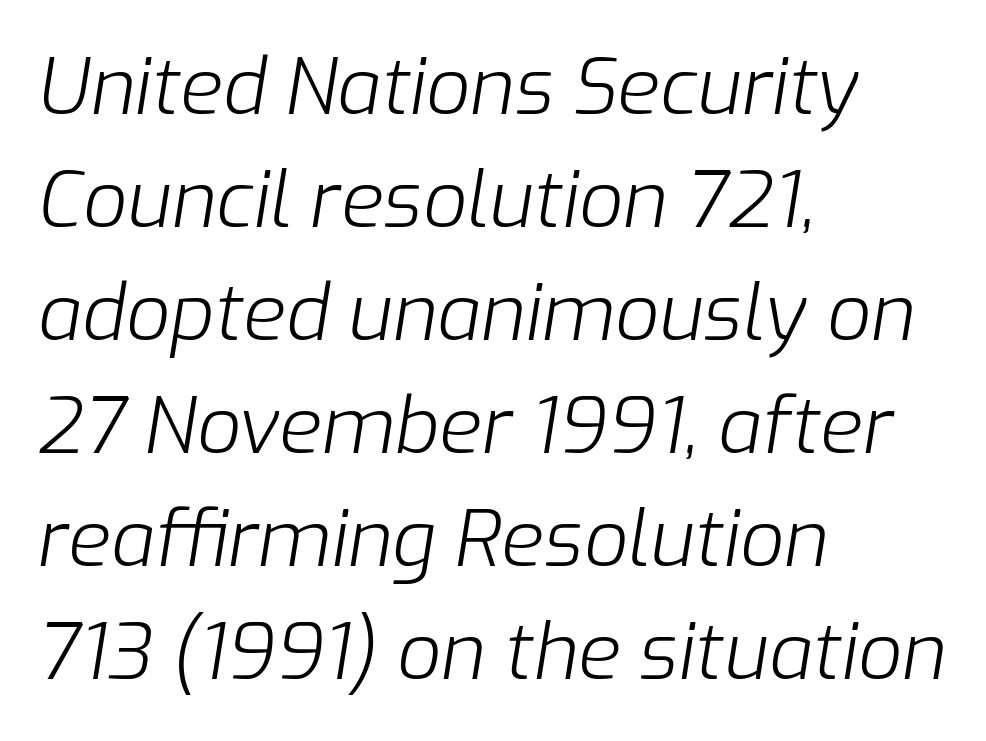
Q: Is the text bold? A: No.
Q: Is the text italic (slanted)? A: Yes, it leans right by about 9 degrees.
Q: Is the text underlined? A: No.
Q: How is the paragraph aligned? A: Left-aligned.
Q: Is the spacing between letters normal or unusually wide? A: Normal.
Q: Is the spacing between lines tight, normal or loose? A: Normal.
Q: Width (condensed, normal, or wide)? A: Normal.
Q: Stroke contrast? A: Low.
Q: x-height? A: Medium.
Q: Monospaced? A: No.
